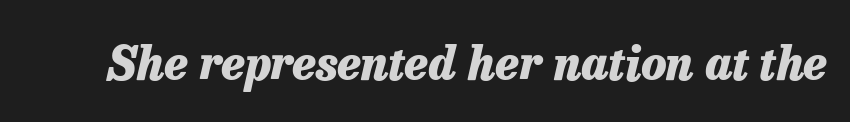
Notice how thick the strokes are: this is what a full bold looks like. The passage shown leans; its letterforms are oblique. Words appear dense and cohesive because spacing is normal. Here the designer chose a conventional face with non-uniform glyph widths. The zone under the glyphs is completely vacant.
